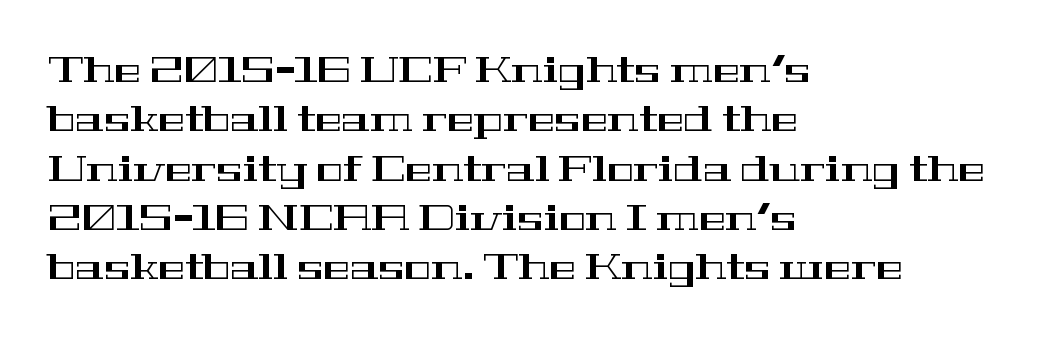
{"serif": "yes", "italic": "no", "width": "wide", "stroke_contrast": "high", "x_height": "medium", "monospaced": "no", "underline": "no", "align": "left", "line_spacing": "normal", "line_spacing_ratio": 1.37, "letter_spacing": "normal", "letter_spacing_em": 0.0, "glyph_px": 36}
